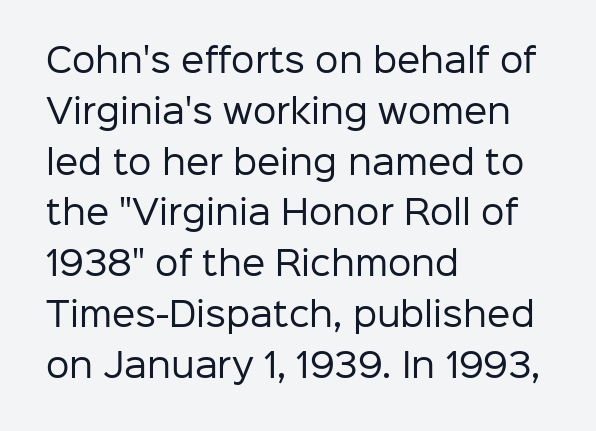
{"serif": "no", "italic": "no", "bold": "no", "weight": "regular", "width": "normal", "stroke_contrast": "low", "x_height": "medium", "monospaced": "no", "underline": "no", "align": "left", "line_spacing": "normal", "line_spacing_ratio": 1.54, "letter_spacing": "normal", "letter_spacing_em": 0.0, "glyph_px": 33}
